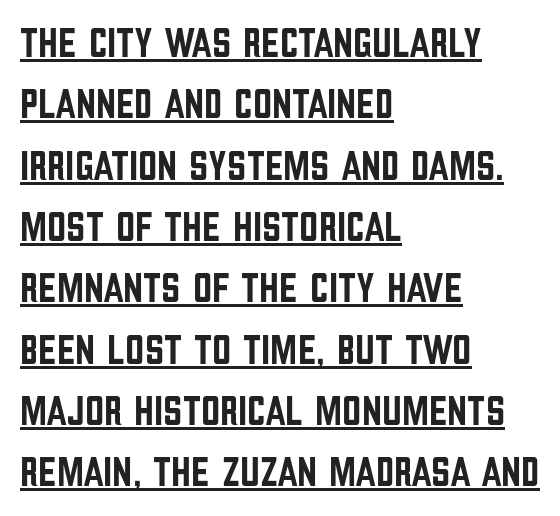
Alignment: flush left. Is this a fixed-width face? No — the glyphs have proportional, varying widths. The passage shown has conventional tracking throughout. In terms of leading, this rendering sits right in the middle. This is the regular roman posture of the typeface. Notice how a bar underscores the lettering throughout.
